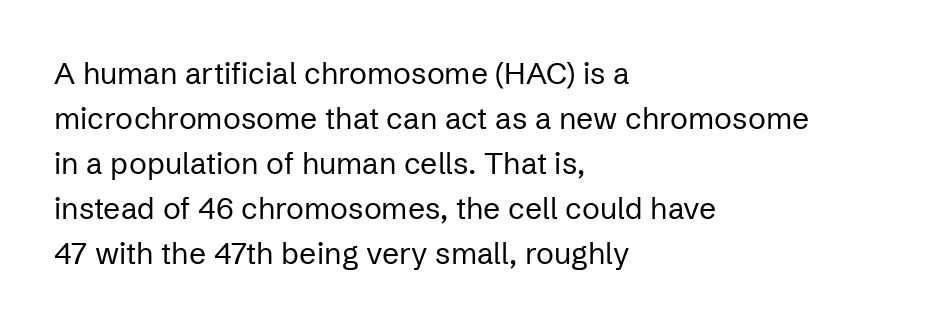
Is this a heavy cut? Hardly; it is regular or lighter. This is sans-serif lettering, the kind often seen on screens and signage. The rows are spaced the way most documents space them. Characters follow at the spacing the type designer built in.
